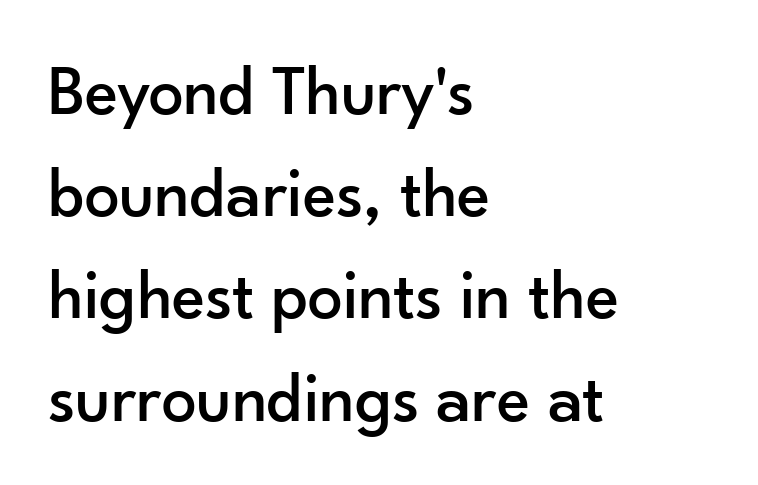
The designer went with a sans here, leaving each stem footless. If you drew a ruler down the left edge, every line would touch it. A clean baseline with only descenders dipping below it. Nobody touched the tracking dial on this one. The designer left line spacing at the default. The letters advance in unequal steps, a hallmark of proportional type.
